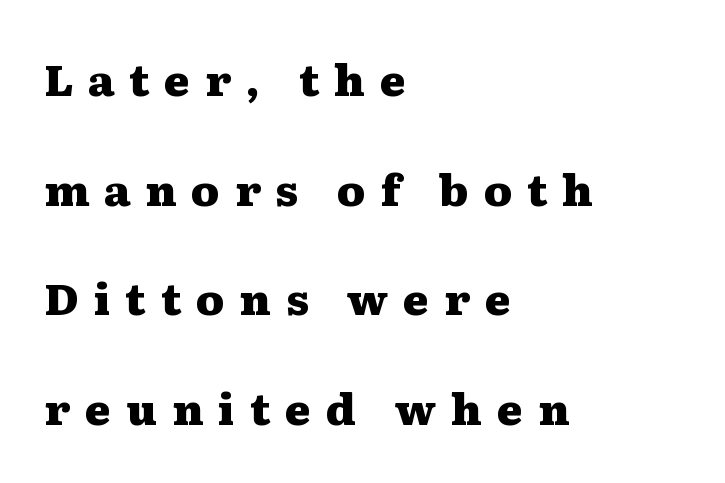
The image shows 44 px heavy, wide serif type, upright; set left-aligned, loose line spacing (2.49x), unusually wide letter spacing (+0.34 em), not underlined; medium stroke contrast and a medium x-height.
